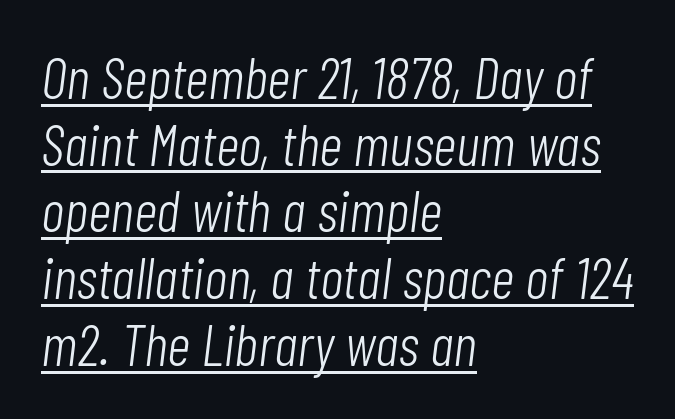
Is the block centered? No — it sits flush against the left margin. Emphasis is given by a line drawn under the lettering. The lettering tilts uniformly, giving the passage an italic look. Inter-character spacing is left at the font's built-in metrics. Is this a fixed-width face? No — the glyphs have proportional, varying widths. Weight: not bold — regular or lighter.
